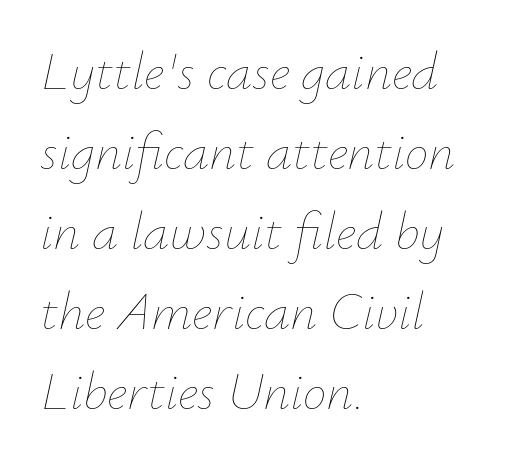
{"italic": "yes", "lean": "right", "slant_degrees": 12, "bold": "no", "weight": "thin", "width": "normal", "stroke_contrast": "low", "x_height": "small", "monospaced": "no", "underline": "no", "align": "left", "line_spacing": "normal", "line_spacing_ratio": 1.51, "letter_spacing": "normal", "letter_spacing_em": 0.0, "glyph_px": 53}
